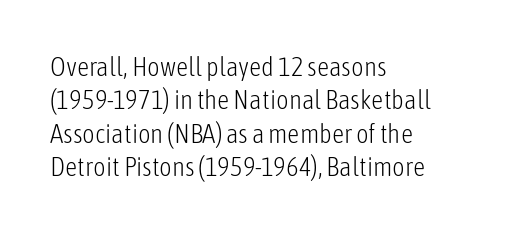
No letter is thick-stroked: the sample isn't bold. This rendering leaves character spacing at its baseline value. A bare baseline throughout the passage. Line beginnings align vertically; line endings do not. This sample uses an upright cut, with every glyph sitting square on the baseline.
